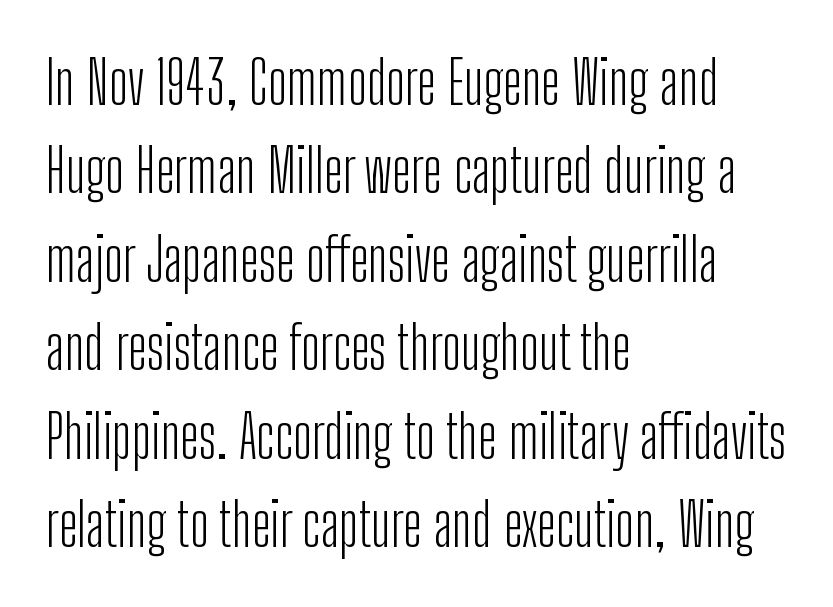
Q: Is the text bold? A: No.
Q: Is the text italic (slanted)? A: No, it is upright.
Q: Is the typeface a serif or a sans-serif typeface? A: Sans-serif.
Q: Is the text underlined? A: No.
Q: How is the paragraph aligned? A: Left-aligned.
Q: Is the spacing between letters normal or unusually wide? A: Normal.
Q: Is the spacing between lines tight, normal or loose? A: Normal.
Q: Width (condensed, normal, or wide)? A: Condensed.
Q: Stroke contrast? A: Low.
Q: x-height? A: Medium.
Q: Monospaced? A: No.
